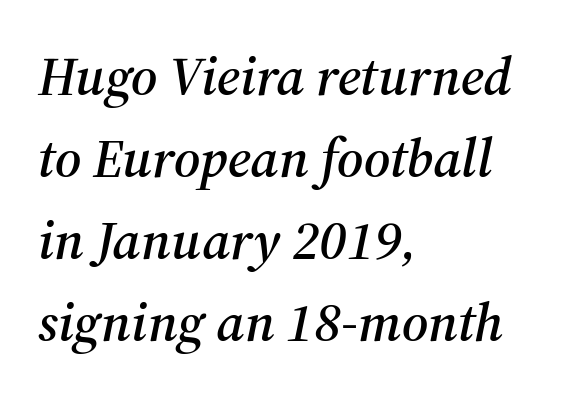
The gap between lines stays unmarked. Varying glyph widths throughout — classic text-font behaviour. Horizontally, the lines are justified to the leading edge only. It's the slanting kind of type.
